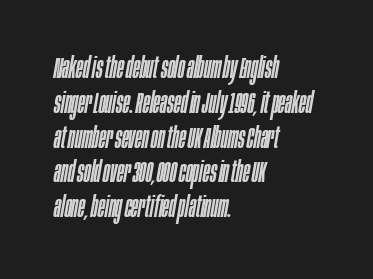
The image shows 29 px condensed type, italic (leaning right); set left-aligned, line spacing 1.2x, normal letter spacing, not underlined; low stroke contrast and a large x-height.
